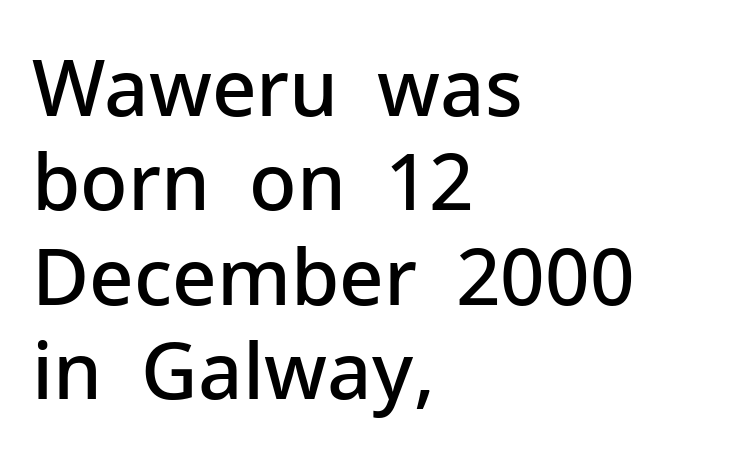
Check the space under the baseline: it is left empty. The letters stand upright; this is a roman face. Is the letter spacing exaggerated? No — it looks like the ordinary default. One-word summary of the alignment: left.
